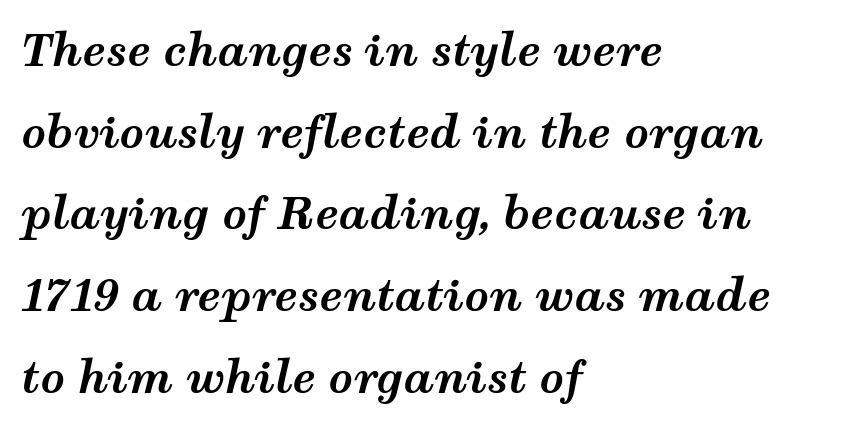
{"italic": "yes", "lean": "right", "slant_degrees": 12, "bold": "yes", "weight": "bold", "width": "wide", "stroke_contrast": "medium", "x_height": "medium", "monospaced": "no", "underline": "no", "align": "left", "line_spacing": "loose", "line_spacing_ratio": 1.9, "letter_spacing": "normal", "letter_spacing_em": 0.0, "glyph_px": 43}
